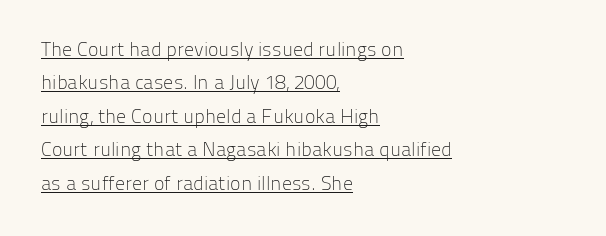
Q: Is the text bold? A: No.
Q: Is the text italic (slanted)? A: No, it is upright.
Q: Is the text underlined? A: Yes.
Q: How is the paragraph aligned? A: Left-aligned.
Q: Is the spacing between letters normal or unusually wide? A: Normal.
Q: Is the spacing between lines tight, normal or loose? A: Normal.
